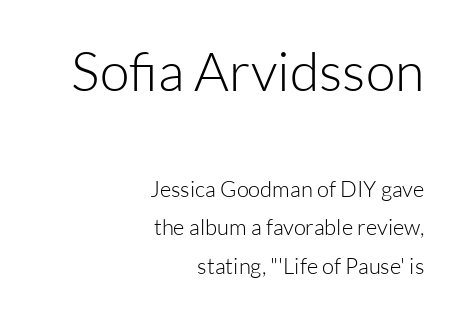
The image shows 54 px light sans-serif type, upright; set right-aligned, line spacing 1.75x, normal letter spacing, not underlined; the first (top) block is 2.45x larger; low stroke contrast and a medium x-height.
